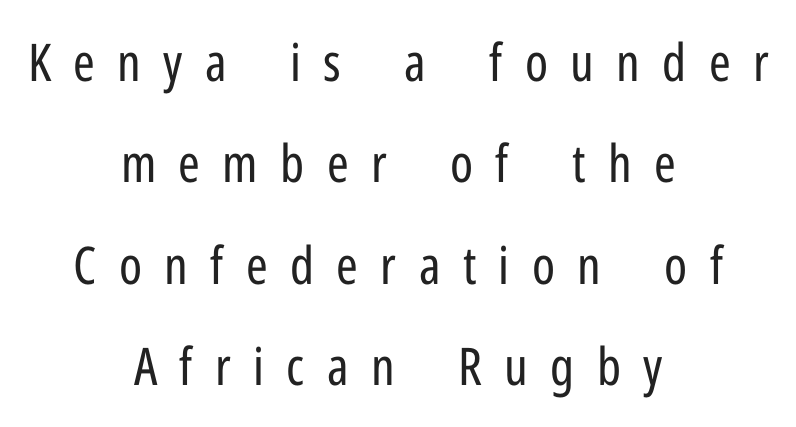
{"serif": "no", "italic": "no", "bold": "no", "weight": "regular", "width": "condensed", "stroke_contrast": "low", "x_height": "medium", "monospaced": "no", "underline": "no", "align": "center", "line_spacing": "loose", "line_spacing_ratio": 1.95, "letter_spacing": "wide", "letter_spacing_em": 0.43, "glyph_px": 52}
